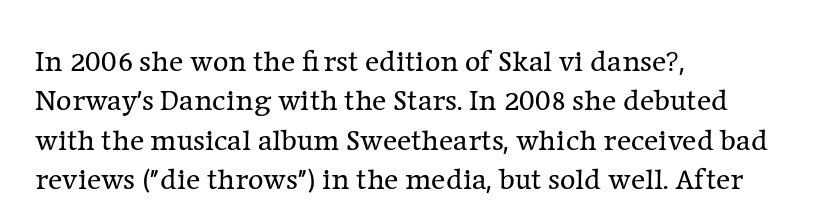
Q: Is the text bold? A: No.
Q: Is the text italic (slanted)? A: No, it is upright.
Q: Is the typeface a serif or a sans-serif typeface? A: Serif.
Q: Is the text underlined? A: No.
Q: How is the paragraph aligned? A: Left-aligned.
Q: Is the spacing between letters normal or unusually wide? A: Normal.
Q: Is the spacing between lines tight, normal or loose? A: Normal.
Q: Width (condensed, normal, or wide)? A: Normal.
Q: Stroke contrast? A: Low.
Q: x-height? A: Medium.
Q: Monospaced? A: No.
